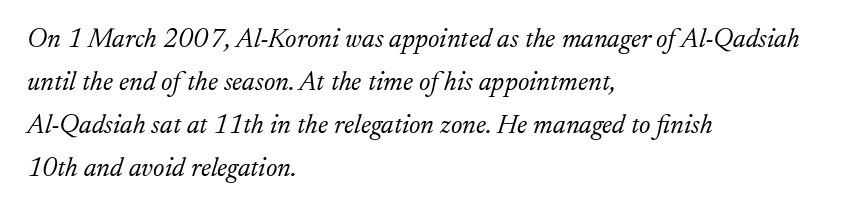
Q: Is the text bold? A: No.
Q: Is the text italic (slanted)? A: Yes, it leans right by about 17 degrees.
Q: Is the text underlined? A: No.
Q: How is the paragraph aligned? A: Left-aligned.
Q: Is the spacing between letters normal or unusually wide? A: Normal.
Q: Is the spacing between lines tight, normal or loose? A: Normal.
